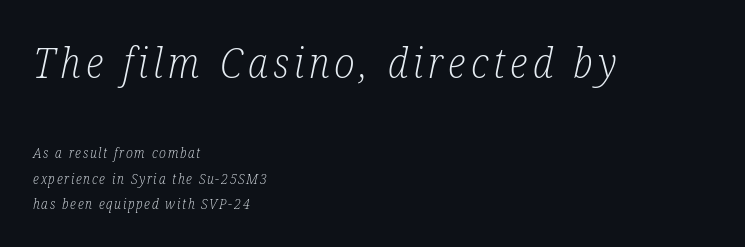
Block one is the big one; block two sits smaller underneath. Descender tails drop into unmarked territory. A classic flush-left, rag-right setting is used for this passage. The typography opts for an oblique posture over an upright one. Do the characters align in a grid? No, the font is proportional.
